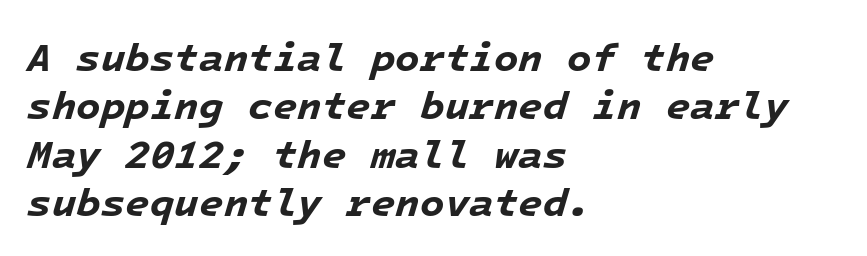
{"italic": "yes", "lean": "right", "slant_degrees": 16, "bold": "yes", "weight": "bold", "width": "normal", "stroke_contrast": "low", "x_height": "medium", "monospaced": "yes", "underline": "no", "align": "left", "line_spacing_ratio": 1.21, "letter_spacing": "normal", "letter_spacing_em": 0.0, "glyph_px": 40}
